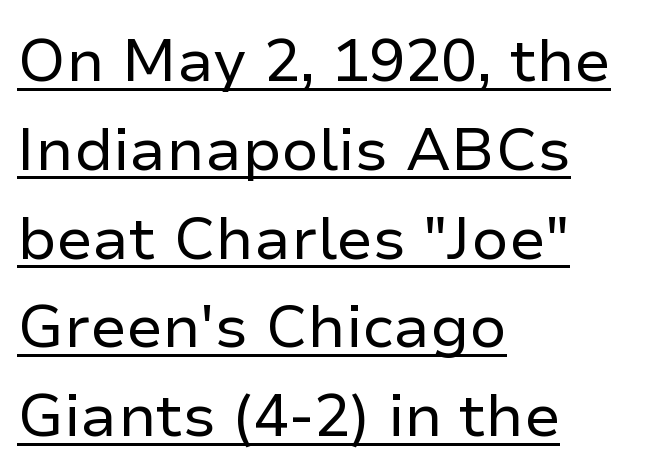
The image shows 60 px regular-weight sans-serif type, upright; set left-aligned, normal line spacing (1.48x), normal letter spacing, underlined; low stroke contrast and a medium x-height.
